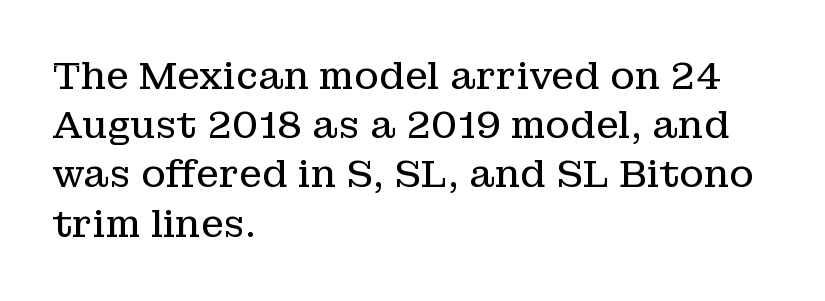
{"serif": "yes", "italic": "no", "bold": "no", "weight": "regular", "width": "normal", "stroke_contrast": "low", "x_height": "medium", "monospaced": "no", "underline": "no", "align": "left", "line_spacing": "normal", "line_spacing_ratio": 1.33, "letter_spacing": "normal", "letter_spacing_em": 0.0, "glyph_px": 37}
